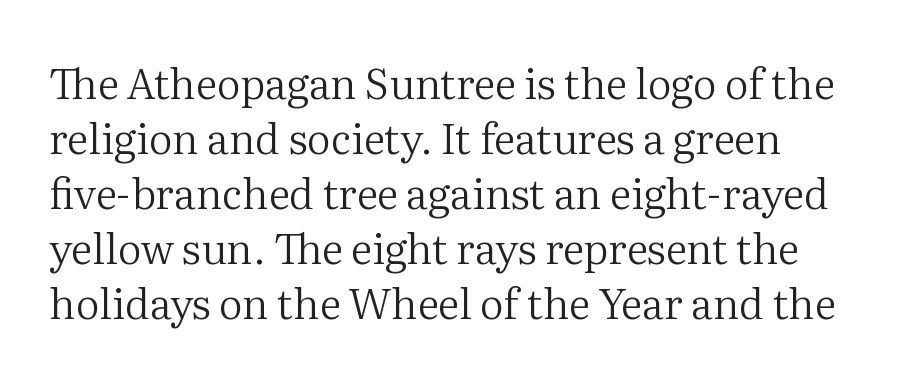
Q: Is the text bold? A: No.
Q: Is the text italic (slanted)? A: No, it is upright.
Q: Is the typeface a serif or a sans-serif typeface? A: Serif.
Q: Is the text underlined? A: No.
Q: How is the paragraph aligned? A: Left-aligned.
Q: Is the spacing between letters normal or unusually wide? A: Normal.
Q: Is the spacing between lines tight, normal or loose? A: Normal.
Q: Width (condensed, normal, or wide)? A: Normal.
Q: Stroke contrast? A: Medium.
Q: x-height? A: Medium.
Q: Monospaced? A: No.
